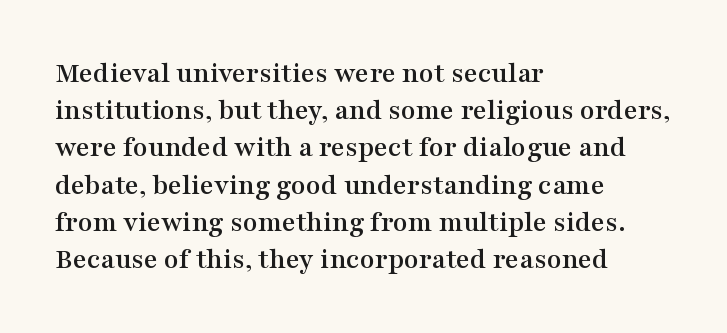
{"serif": "yes", "italic": "no", "width": "wide", "stroke_contrast": "medium", "x_height": "medium", "monospaced": "no", "underline": "no", "align": "left", "line_spacing_ratio": 1.24, "letter_spacing": "normal", "letter_spacing_em": 0.0, "glyph_px": 30}
